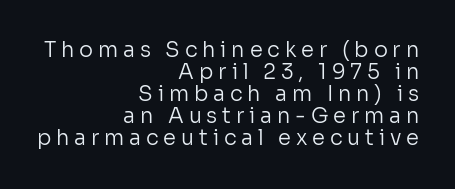
The image shows 21 px text type, upright; set right-aligned, tight line spacing (1.05x), unusually wide letter spacing (+0.23 em), not underlined.
